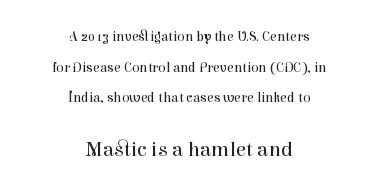
Reading down the block, each line starts at a different indent, mirrored at its end. What's the leading like? Stretched, with rows far apart. Students, note that the glyphs here touch the page at normal intervals. Descender tails drop into unmarked territory. Caption: upper text group reduced, lower text group enlarged.
